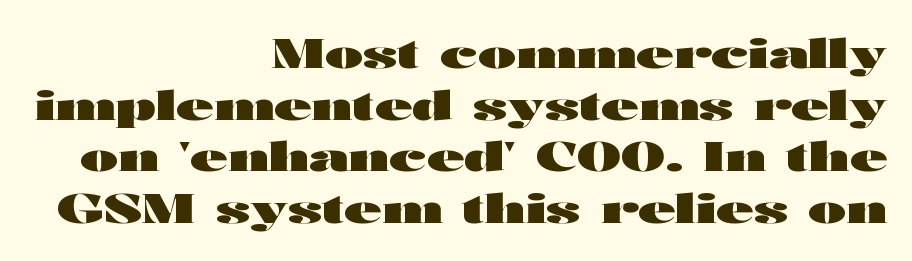
Q: Is the text bold? A: Yes.
Q: Is the text italic (slanted)? A: No, it is upright.
Q: Is the typeface a serif or a sans-serif typeface? A: Serif.
Q: Is the text underlined? A: No.
Q: How is the paragraph aligned? A: Right-aligned.
Q: Is the spacing between letters normal or unusually wide? A: Normal.
Q: Is the spacing between lines tight, normal or loose? A: Normal.
Q: Width (condensed, normal, or wide)? A: Wide.
Q: Stroke contrast? A: High.
Q: x-height? A: Medium.
Q: Monospaced? A: No.
